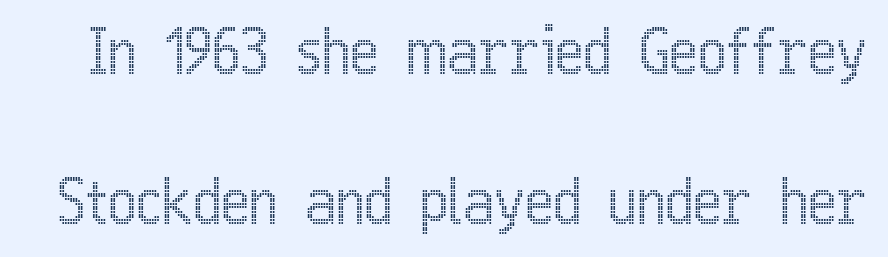
Q: Is the text italic (slanted)? A: No, it is upright.
Q: Is the text underlined? A: No.
Q: Is the spacing between letters normal or unusually wide? A: Normal.
Q: Is the spacing between lines tight, normal or loose? A: Loose.
Q: Width (condensed, normal, or wide)? A: Condensed.
Q: x-height? A: Medium.
Q: Monospaced? A: No.
